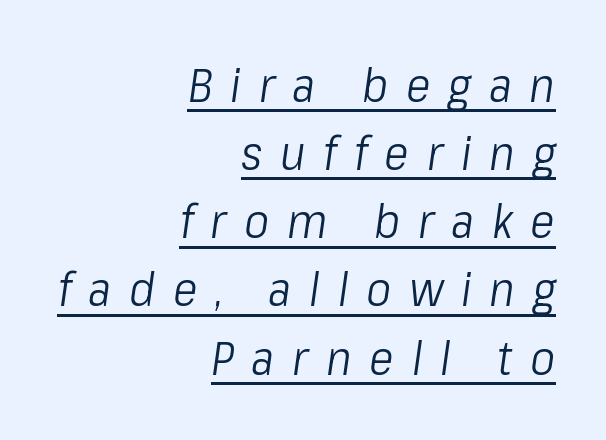
The image shows 47 px light, condensed type, italic (leaning right); set right-aligned, normal line spacing (1.45x), unusually wide letter spacing (+0.38 em), underlined; low stroke contrast and a medium x-height.
